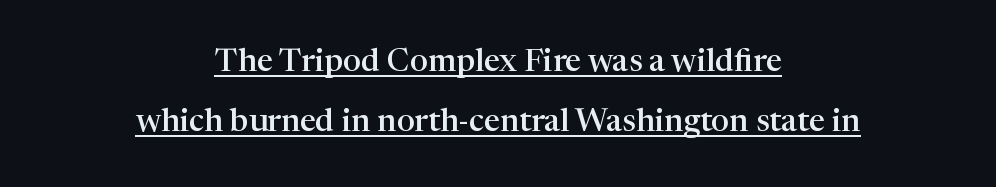
The image shows 32 px semibold serif type, upright; set centered, line spacing 1.86x, normal letter spacing, underlined; high stroke contrast and a medium x-height.
